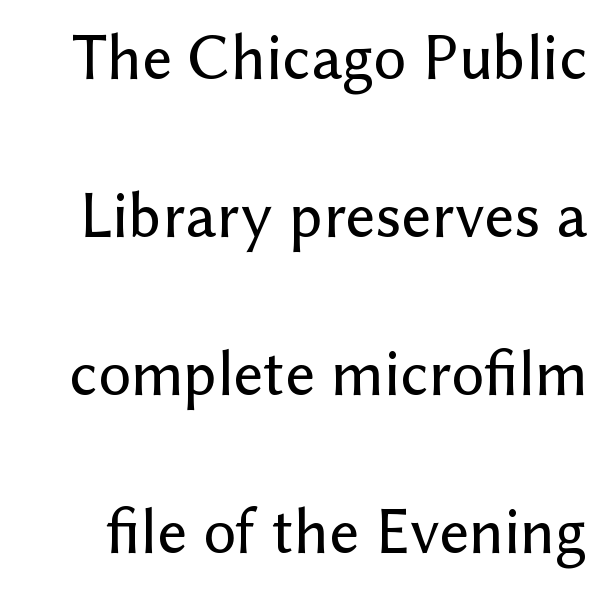
Q: Is the text italic (slanted)? A: No, it is upright.
Q: Is the typeface a serif or a sans-serif typeface? A: Sans-serif.
Q: Is the text underlined? A: No.
Q: Is the spacing between letters normal or unusually wide? A: Normal.
Q: Is the spacing between lines tight, normal or loose? A: Loose.
Q: Width (condensed, normal, or wide)? A: Normal.
Q: Stroke contrast? A: Low.
Q: x-height? A: Medium.
Q: Monospaced? A: No.
